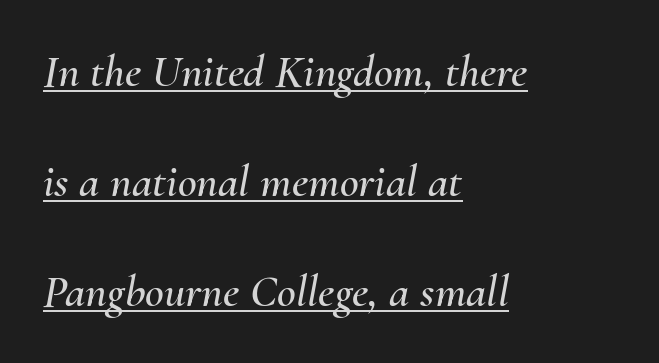
The image shows 46 px text type, italic (leaning right); set left-aligned, loose line spacing (2.39x), normal letter spacing, underlined; medium stroke contrast and a small x-height.
